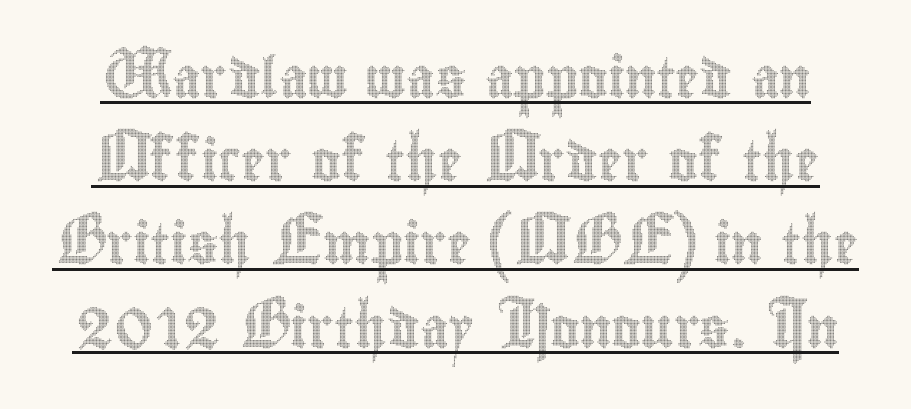
Q: Is the text italic (slanted)? A: No, it is upright.
Q: Is the text underlined? A: Yes.
Q: Is the spacing between letters normal or unusually wide? A: Normal.
Q: Is the spacing between lines tight, normal or loose? A: Loose.
Q: Width (condensed, normal, or wide)? A: Condensed.
Q: x-height? A: Small.
Q: Monospaced? A: No.
